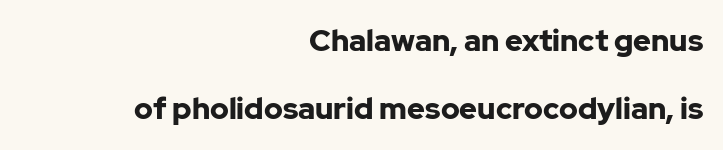
Q: Is the text bold? A: Yes.
Q: Is the text italic (slanted)? A: No, it is upright.
Q: Is the typeface a serif or a sans-serif typeface? A: Sans-serif.
Q: Is the text underlined? A: No.
Q: How is the paragraph aligned? A: Right-aligned.
Q: Is the spacing between letters normal or unusually wide? A: Normal.
Q: Is the spacing between lines tight, normal or loose? A: Loose.
Q: Width (condensed, normal, or wide)? A: Normal.
Q: Stroke contrast? A: Low.
Q: x-height? A: Medium.
Q: Monospaced? A: No.
